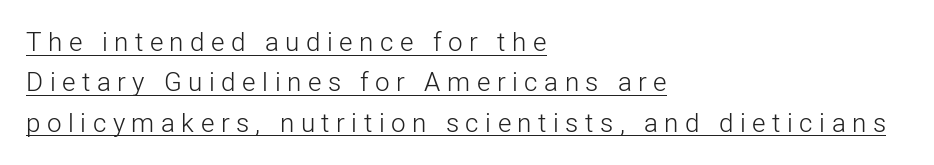
Q: Is the text bold? A: No.
Q: Is the text italic (slanted)? A: No, it is upright.
Q: Is the text underlined? A: Yes.
Q: How is the paragraph aligned? A: Left-aligned.
Q: Is the spacing between letters normal or unusually wide? A: Unusually wide.
Q: Is the spacing between lines tight, normal or loose? A: Normal.
